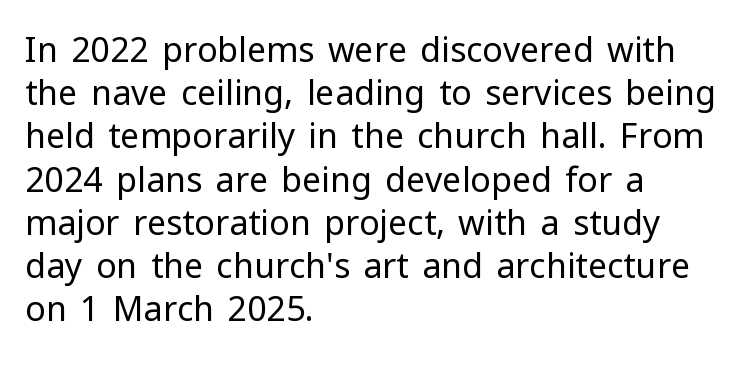
Q: Is the text bold? A: No.
Q: Is the text italic (slanted)? A: No, it is upright.
Q: Is the typeface a serif or a sans-serif typeface? A: Sans-serif.
Q: Is the text underlined? A: No.
Q: How is the paragraph aligned? A: Left-aligned.
Q: Is the spacing between letters normal or unusually wide? A: Normal.
Q: Is the spacing between lines tight, normal or loose? A: Normal.
Q: Width (condensed, normal, or wide)? A: Normal.
Q: Stroke contrast? A: Low.
Q: x-height? A: Medium.
Q: Monospaced? A: No.
